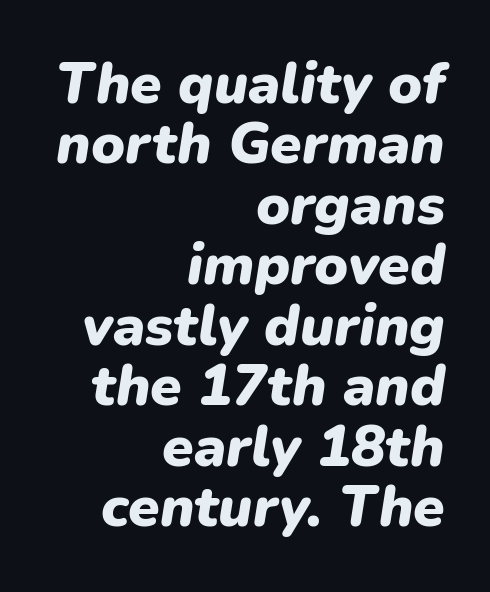
The image shows 57 px heavy type, italic (leaning right); set right-aligned, tight line spacing (1.06x), normal letter spacing, not underlined; low stroke contrast and a medium x-height.
